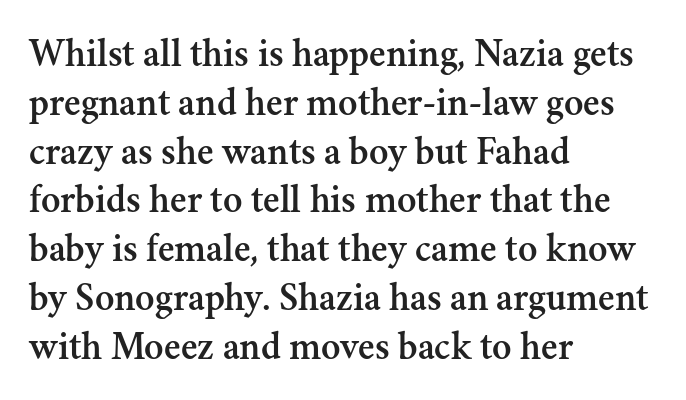
The image shows 40 px serif type, upright; set left-aligned, line spacing 1.22x, normal letter spacing, not underlined; medium stroke contrast and a small x-height.
